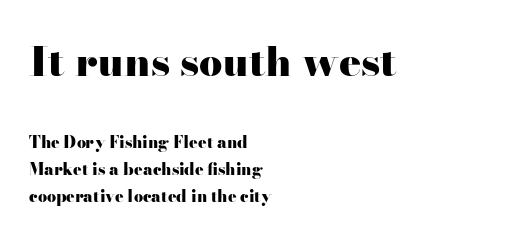
{"serif": "yes", "italic": "no", "bold": "yes", "weight": "heavy", "width": "wide", "stroke_contrast": "high", "x_height": "small", "monospaced": "no", "underline": "no", "align": "left", "line_spacing": "normal", "line_spacing_ratio": 1.67, "letter_spacing": "normal", "letter_spacing_em": 0.0, "larger_block": "first", "size_ratio": 2.56, "glyph_px": 41}
